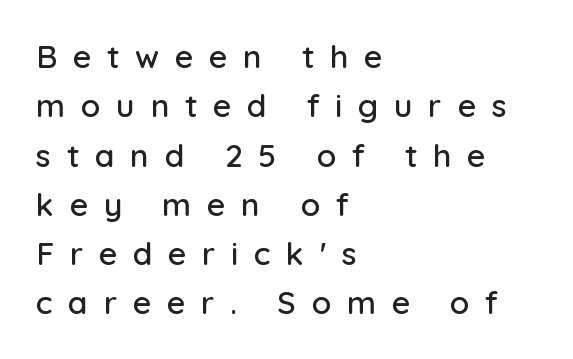
The image shows 32 px sans-serif type, upright; set left-aligned, normal line spacing (1.54x), unusually wide letter spacing (+0.49 em), not underlined; low stroke contrast and a medium x-height.
